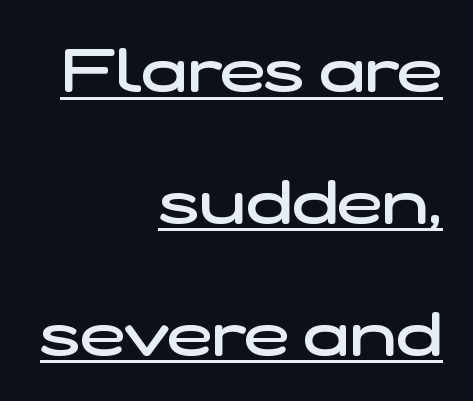
Observe the ordinary spacing: letters are neighbours, not strangers. A sans-serif font was chosen for this passage. This sample trades compactness for vertical openness between lines. Caption: multi-line text, flush right, ragged left. This is moderately heavy type, rendered in semibold. Looks like regular typesetting: each glyph gets only the width it needs.
